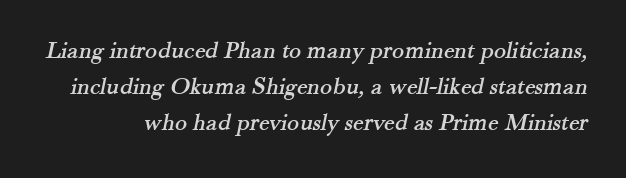
Rule under the text: the space is simply empty. Quick note: interline space is typical. The face used here is rendered with its standard letterfit.
